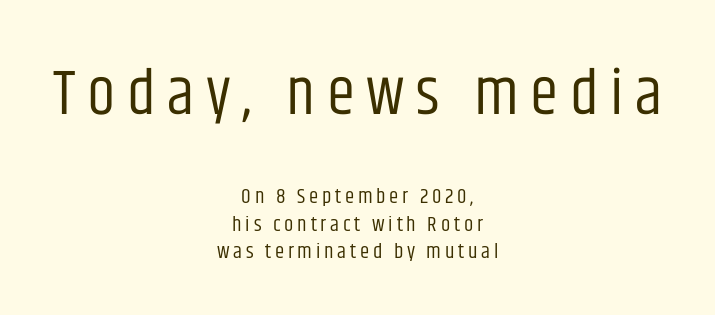
The image shows 64 px regular-weight, condensed sans-serif type, upright; set centered, normal line spacing (1.3x), not underlined; the first (top) block is 3.05x larger; low stroke contrast and a large x-height.
